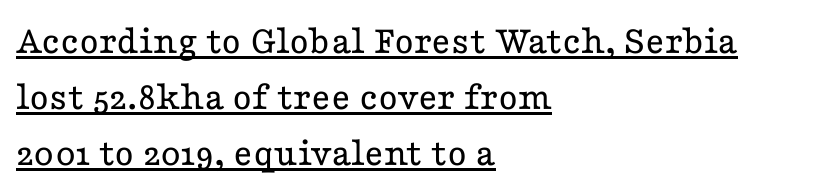
Q: Is the text bold? A: No.
Q: Is the text italic (slanted)? A: No, it is upright.
Q: Is the typeface a serif or a sans-serif typeface? A: Serif.
Q: Is the text underlined? A: Yes.
Q: How is the paragraph aligned? A: Left-aligned.
Q: Is the spacing between letters normal or unusually wide? A: Normal.
Q: Is the spacing between lines tight, normal or loose? A: Normal.
Q: Width (condensed, normal, or wide)? A: Wide.
Q: Stroke contrast? A: Low.
Q: x-height? A: Medium.
Q: Monospaced? A: No.
